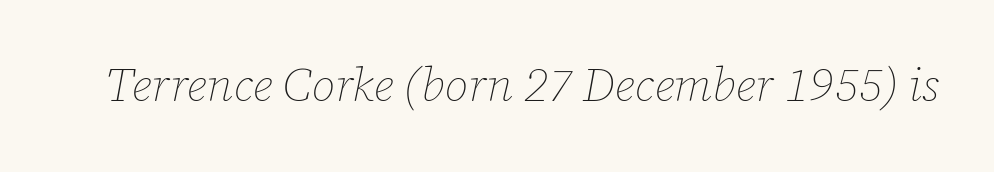
The image shows 47 px thin type, italic (leaning right); set normal letter spacing, not underlined; low stroke contrast and a medium x-height.
